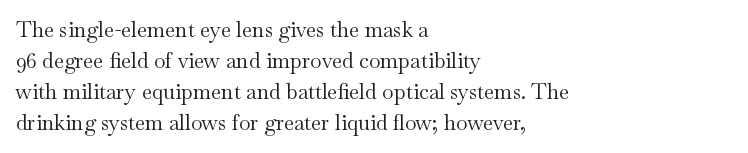
The image shows 21 px text type, upright; set left-aligned, normal line spacing (1.47x), normal letter spacing, not underlined.
